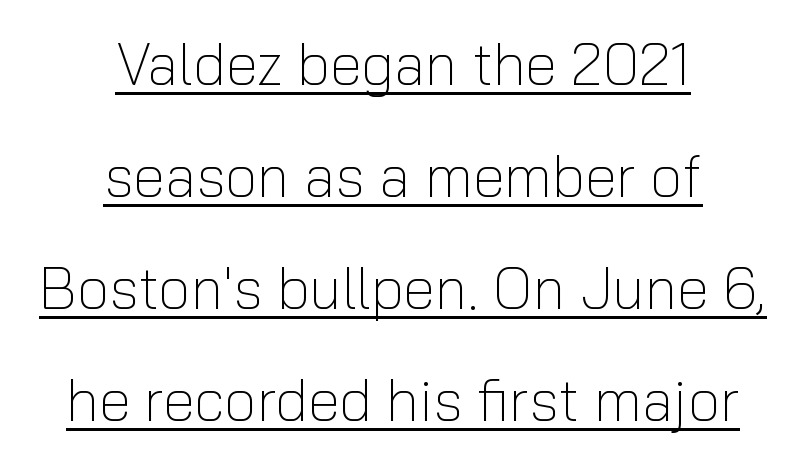
Serif or sans? Sans — the stroke terminals are bare. This sample has the flowing, uneven cadence of proportional lettering. The face looks like a standard text weight, possibly lighter. Characters remain perfectly vertical along every line. The paragraph has two soft edges and a firm central axis.
